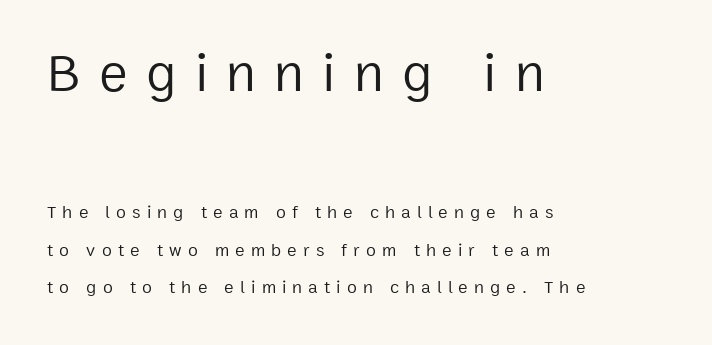
The image shows 54 px regular-weight sans-serif type, upright; set left-aligned, loose line spacing (2.09x), unusually wide letter spacing (+0.34 em), not underlined; the first (top) block is 3.0x larger; low stroke contrast and a medium x-height.
